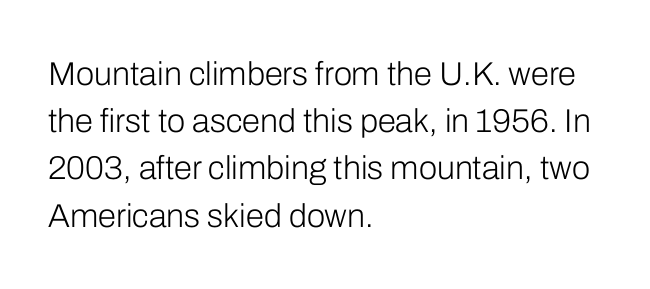
The image shows 33 px light sans-serif type, upright; set left-aligned, normal line spacing (1.43x), normal letter spacing, not underlined; low stroke contrast and a medium x-height.
